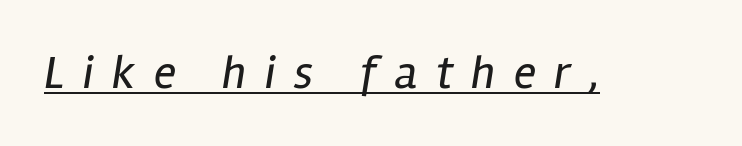
The sample's only ornament is a line tracing under the words. Each word looks stretched out because of the extra space between its letters. Character widths vary here, with narrow letters taking less room than wide ones. Slant detected: the letters are inclined. Weight: not bold — regular or lighter.
